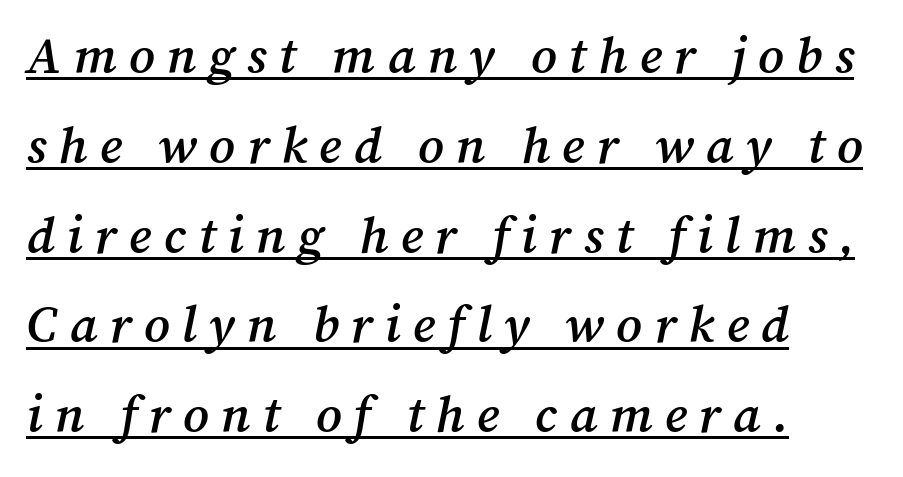
{"serif": "yes", "italic": "yes", "lean": "right", "slant_degrees": 12, "bold": "semi", "weight": "semibold", "width": "normal", "stroke_contrast": "medium", "x_height": "medium", "monospaced": "no", "underline": "yes", "align": "left", "line_spacing_ratio": 1.76, "letter_spacing": "wide", "letter_spacing_em": 0.24, "glyph_px": 51}
